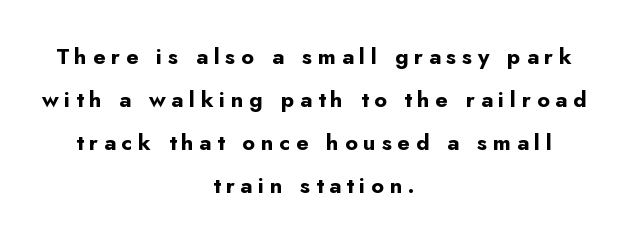
Style check: upright. The glyphs are unaccompanied by any horizontal stroke below them. What stands out about the letter spacing? Its width — letters are far apart. Each line is balanced around a shared central axis.
